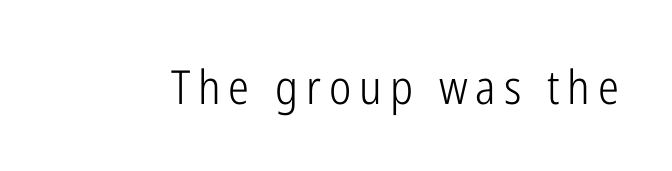
The image shows 47 px light, condensed sans-serif type, upright; set not underlined; low stroke contrast and a medium x-height.
